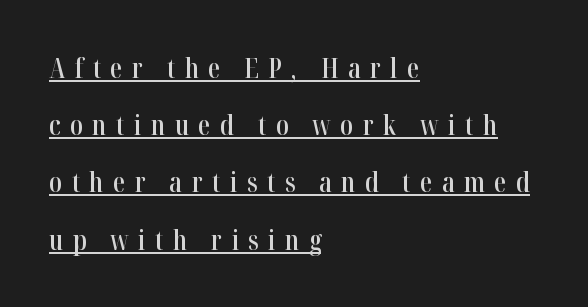
The image shows 27 px text type, upright; set left-aligned, loose line spacing (2.12x), unusually wide letter spacing (+0.35 em), underlined.
